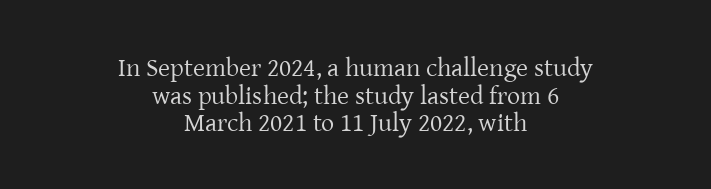
The image shows 26 px text type, upright; set centered, tight line spacing (1.06x), normal letter spacing, not underlined.
